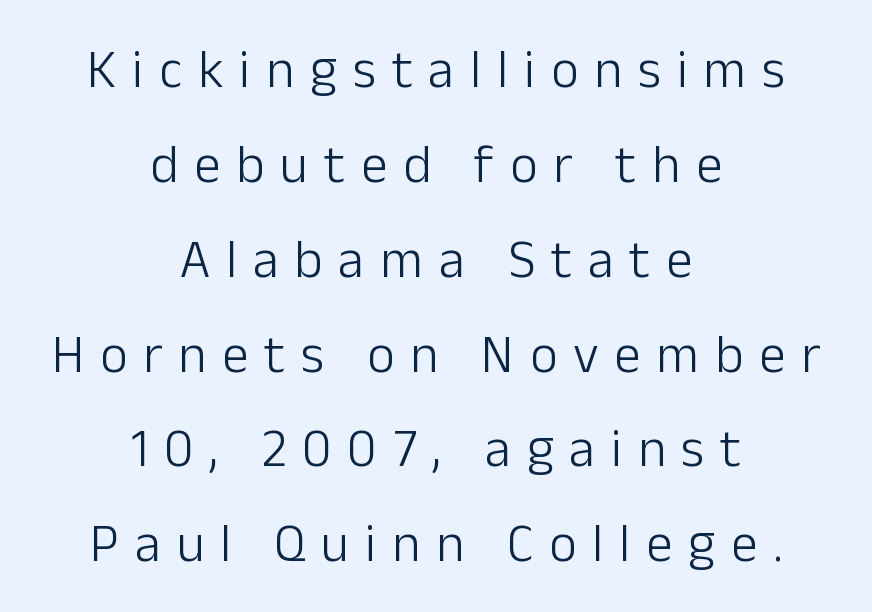
{"serif": "no", "italic": "no", "bold": "no", "weight": "light", "width": "normal", "stroke_contrast": "low", "x_height": "medium", "monospaced": "no", "underline": "no", "align": "center", "line_spacing_ratio": 1.79, "letter_spacing": "wide", "letter_spacing_em": 0.3, "glyph_px": 53}
